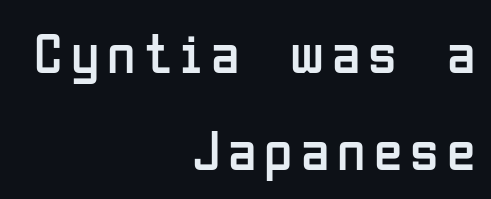
Does the type have serifs? No, each stem ends abruptly. The paragraph shown leans on its right margin. Leading matches the norm, producing a regular column. Weight: regular or lighter.
